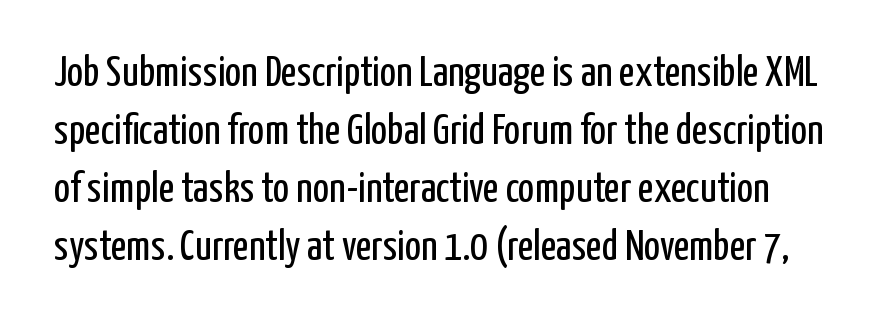
The image shows 43 px regular-weight, condensed sans-serif type, upright; set normal line spacing (1.35x), normal letter spacing, not underlined; low stroke contrast and a medium x-height.
